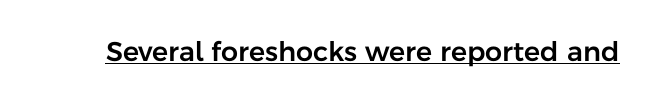
Q: Is the text italic (slanted)? A: No, it is upright.
Q: Is the text underlined? A: Yes.
Q: Is the spacing between letters normal or unusually wide? A: Normal.
